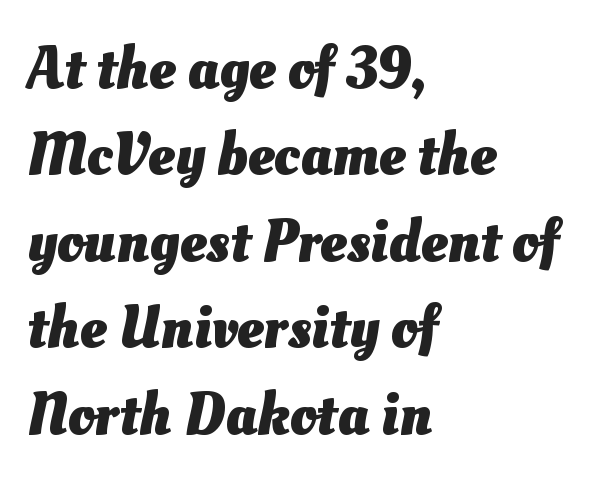
Compared with typical paragraphs, the rows here are spaced about the same. In terms of weight, the rendering is a true, heavy bold. The gaps between neighbouring characters are ordinary and unremarkable. This sample has the flowing, uneven cadence of proportional lettering.
